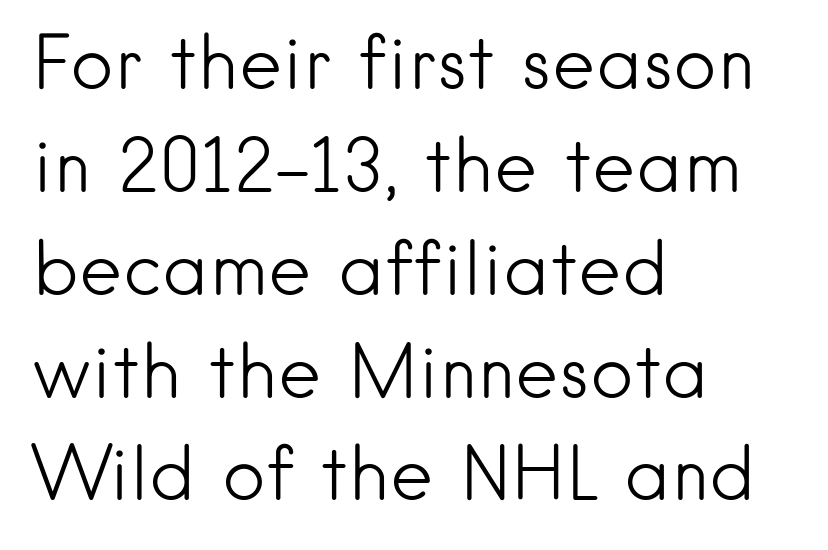
The rag falls on the right side of this text block. Do the characters align in a grid? No, the font is proportional. The letters sit at their default tracking, neither squeezed nor spread. This reads as an unemphasized weight, regular at the heaviest.
